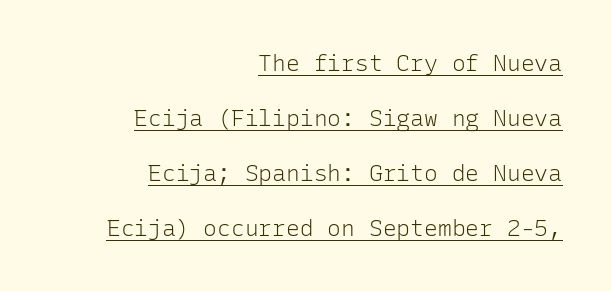
The image shows 23 px text type, upright; set right-aligned, loose line spacing (2.39x), normal letter spacing, underlined.
